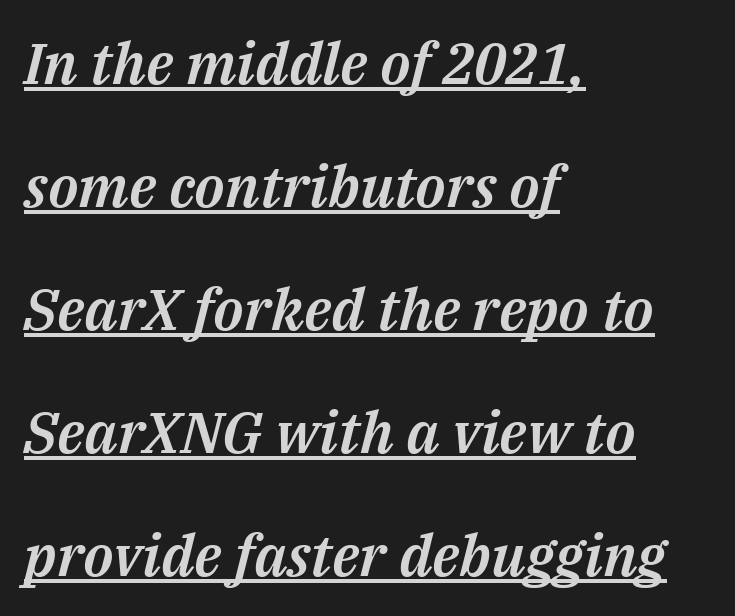
The image shows 58 px text type, italic (leaning right); set left-aligned, loose line spacing (2.12x), normal letter spacing, underlined; medium stroke contrast and a medium x-height.
